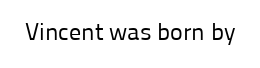
The image shows 24 px text type, upright; set normal letter spacing, not underlined.
